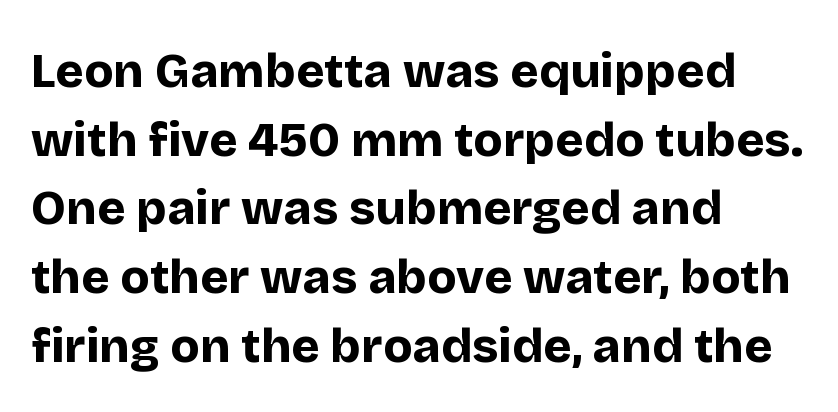
Q: Is the text bold? A: Yes.
Q: Is the text italic (slanted)? A: No, it is upright.
Q: Is the typeface a serif or a sans-serif typeface? A: Sans-serif.
Q: Is the text underlined? A: No.
Q: How is the paragraph aligned? A: Left-aligned.
Q: Is the spacing between letters normal or unusually wide? A: Normal.
Q: Is the spacing between lines tight, normal or loose? A: Normal.
Q: Width (condensed, normal, or wide)? A: Normal.
Q: Stroke contrast? A: Low.
Q: x-height? A: Large.
Q: Monospaced? A: No.
